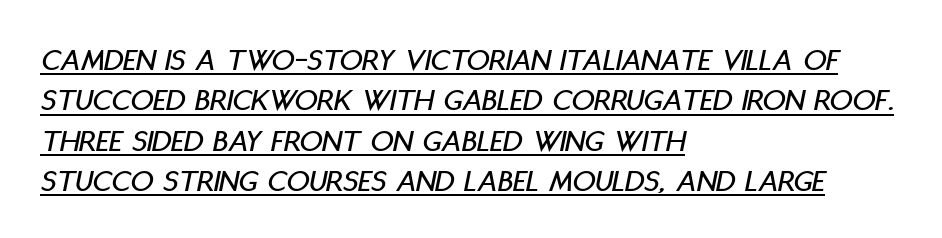
The image shows 32 px condensed type, italic (leaning right); set left-aligned, normal line spacing (1.26x), normal letter spacing, underlined; low stroke contrast and a large x-height.
